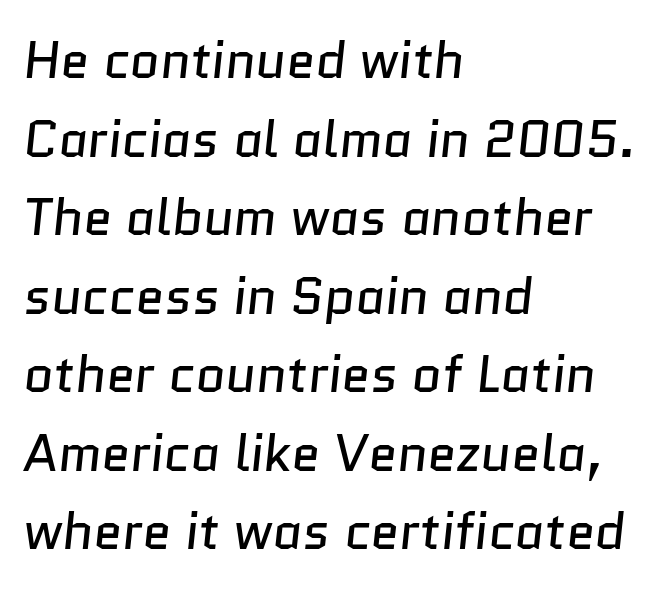
{"serif": "no", "bold": "no", "weight": "regular", "width": "normal", "stroke_contrast": "low", "x_height": "medium", "monospaced": "no", "underline": "no", "align": "left", "line_spacing": "normal", "line_spacing_ratio": 1.51, "letter_spacing": "normal", "letter_spacing_em": 0.0, "glyph_px": 52}
